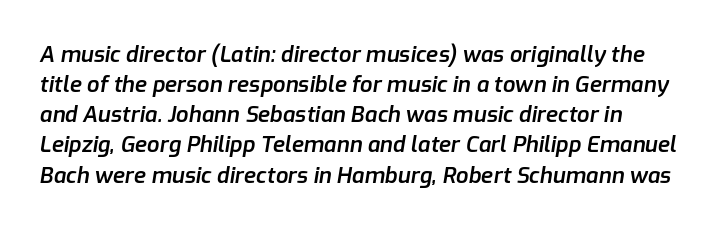
The glyphs have the mass of a demibold cut, below bold. Quick note: underline off. Short note: letters normally spaced. You can tell it's italic because the verticals aren't actually vertical. In terms of leading, this rendering sits right in the middle.
